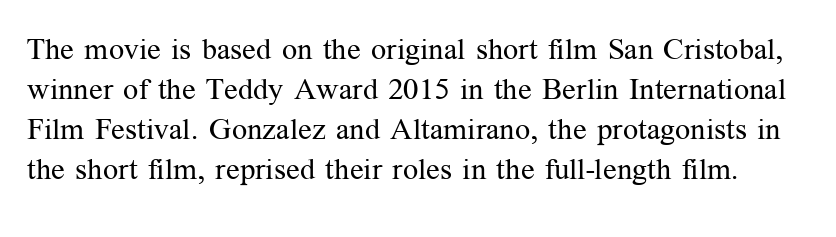
{"serif": "yes", "italic": "no", "bold": "no", "weight": "regular", "width": "normal", "stroke_contrast": "medium", "x_height": "medium", "monospaced": "no", "underline": "no", "line_spacing": "normal", "line_spacing_ratio": 1.33, "letter_spacing": "normal", "letter_spacing_em": 0.0, "glyph_px": 30}
